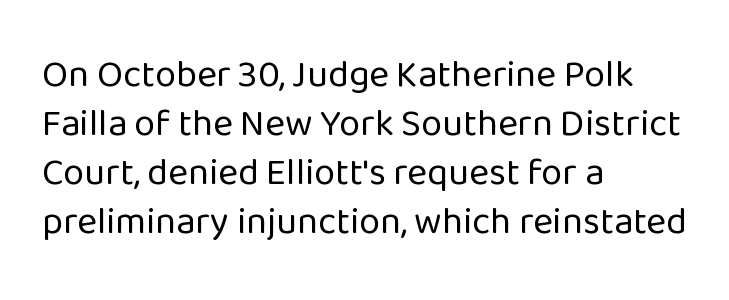
{"serif": "no", "italic": "no", "bold": "no", "weight": "regular", "width": "normal", "stroke_contrast": "low", "x_height": "medium", "monospaced": "no", "underline": "no", "align": "left", "line_spacing": "normal", "line_spacing_ratio": 1.29, "letter_spacing": "normal", "letter_spacing_em": 0.0, "glyph_px": 38}
